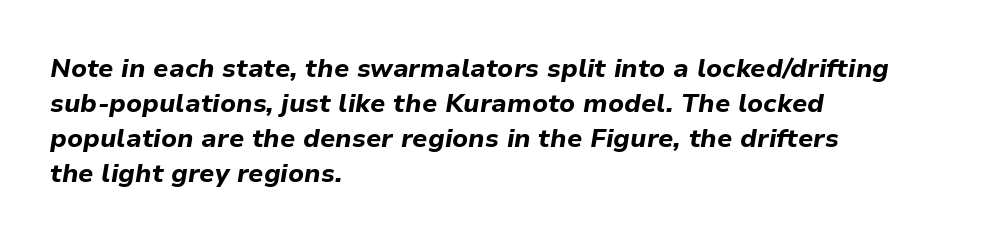
The glyphs look as if they've been sheared to an angle. The passage shown has conventional tracking throughout. Typeset ragged right — the left edge is the straight one. This is heavy type, rendered in bold. Regular leading. Unmarked baselines from the first word to the last.
